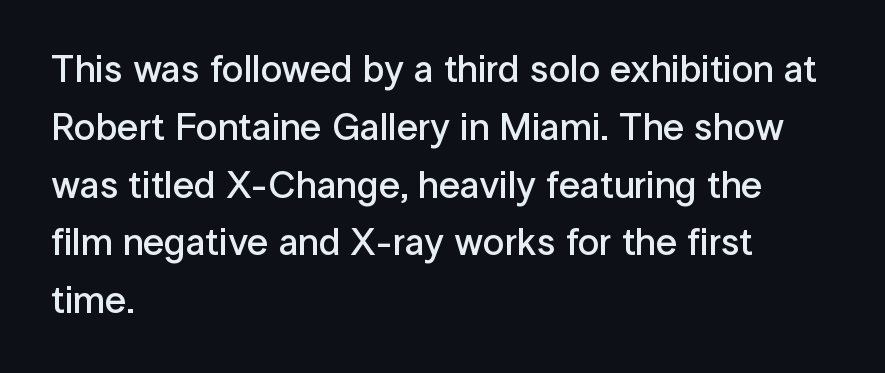
Q: Is the text bold? A: Semi-bold.
Q: Is the text italic (slanted)? A: No, it is upright.
Q: Is the typeface a serif or a sans-serif typeface? A: Sans-serif.
Q: Is the text underlined? A: No.
Q: How is the paragraph aligned? A: Left-aligned.
Q: Is the spacing between letters normal or unusually wide? A: Normal.
Q: Is the spacing between lines tight, normal or loose? A: Normal.
Q: Width (condensed, normal, or wide)? A: Normal.
Q: Stroke contrast? A: Low.
Q: x-height? A: Medium.
Q: Monospaced? A: No.
